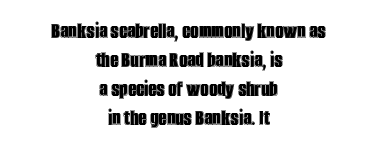
This sample is center-justified, so both line endings float freely. Standard letterfit; no display-style spreading of the glyphs. Underline: absent. The lines sit at an ordinary, default distance from one another. The letters stand straight up with perfectly vertical stems.
